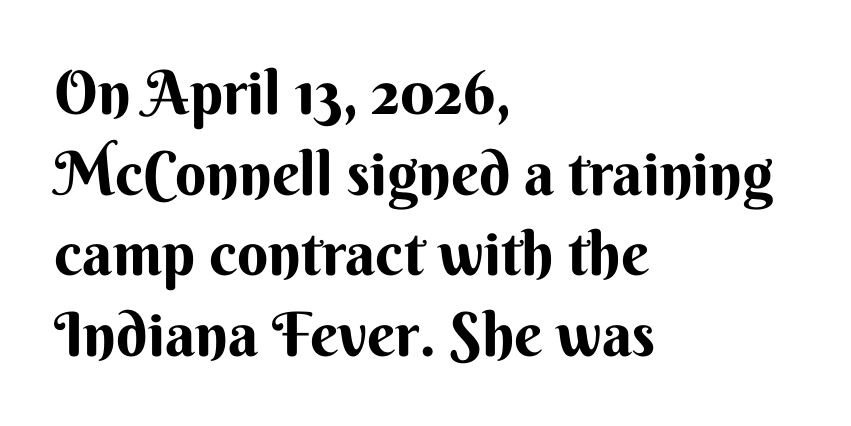
{"serif": "no", "italic": "no", "bold": "yes", "weight": "bold", "width": "normal", "stroke_contrast": "medium", "x_height": "small", "monospaced": "no", "underline": "no", "align": "left", "line_spacing": "normal", "line_spacing_ratio": 1.32, "letter_spacing": "normal", "letter_spacing_em": 0.0, "glyph_px": 61}
